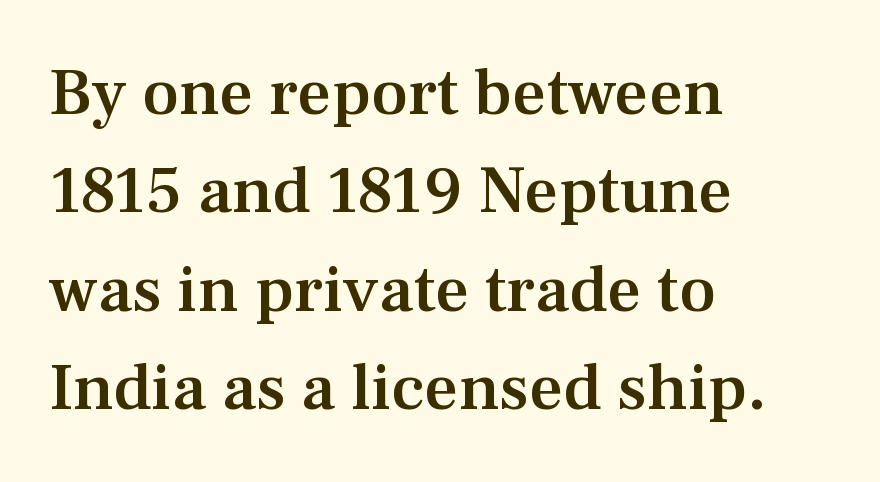
{"serif": "yes", "italic": "no", "bold": "semi", "weight": "semibold", "width": "normal", "stroke_contrast": "medium", "x_height": "medium", "monospaced": "no", "underline": "no", "align": "left", "line_spacing": "normal", "line_spacing_ratio": 1.47, "letter_spacing": "normal", "letter_spacing_em": 0.0, "glyph_px": 67}
